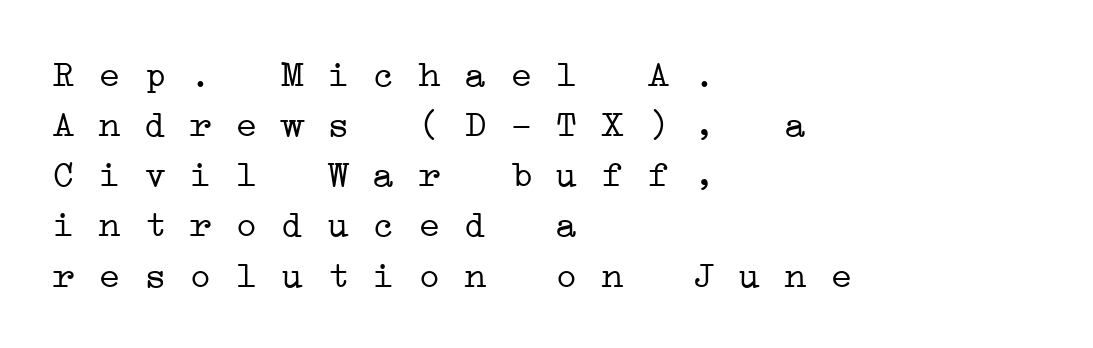
Q: Is the text bold? A: No.
Q: Is the typeface a serif or a sans-serif typeface? A: Serif.
Q: Is the text underlined? A: No.
Q: How is the paragraph aligned? A: Left-aligned.
Q: Is the spacing between letters normal or unusually wide? A: Normal.
Q: Is the spacing between lines tight, normal or loose? A: Normal.
Q: Width (condensed, normal, or wide)? A: Wide.
Q: Stroke contrast? A: Low.
Q: x-height? A: Medium.
Q: Monospaced? A: Yes.
